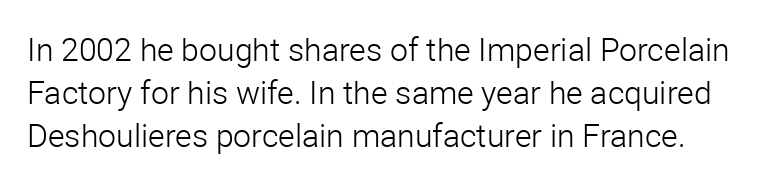
The image shows 32 px light sans-serif type, upright; set normal line spacing (1.34x), normal letter spacing, not underlined; low stroke contrast and a medium x-height.
